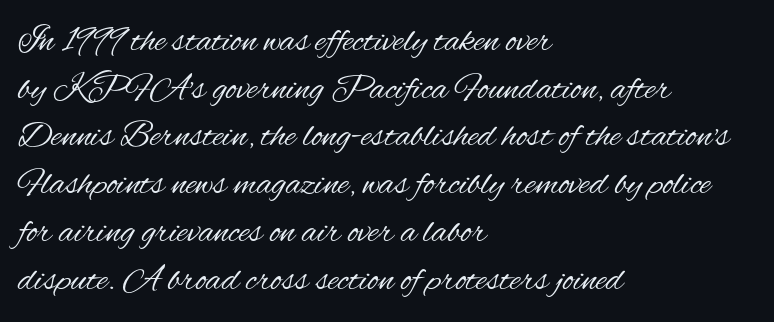
Ink coverage per letter is moderate at most. The passage is arranged the way most books set body copy — flush left. Each word holds together tightly as a unit, with standard inter-letter gaps.
